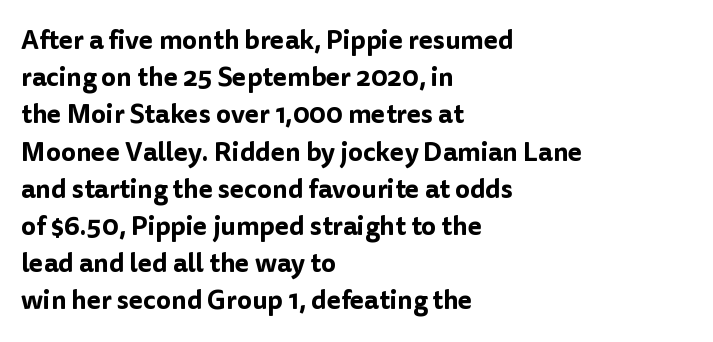
The image shows 26 px text type, upright; set left-aligned, normal line spacing (1.43x), normal letter spacing, not underlined.
